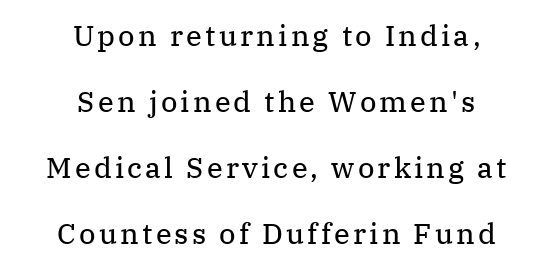
No extra ink here — the face is not bold. The string is rendered with underlining switched off. Vertically, the passage feels expansive, rows floating well apart. The type family on display is of the serif kind. Visually the block forms a symmetrical silhouette, jagged on both flanks. Notice how the stems are strictly vertical — no italics here.
